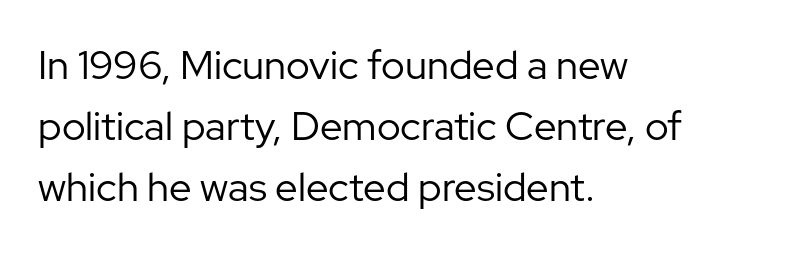
The image shows 40 px regular-weight sans-serif type, upright; set left-aligned, normal line spacing (1.53x), normal letter spacing, not underlined; low stroke contrast and a medium x-height.
